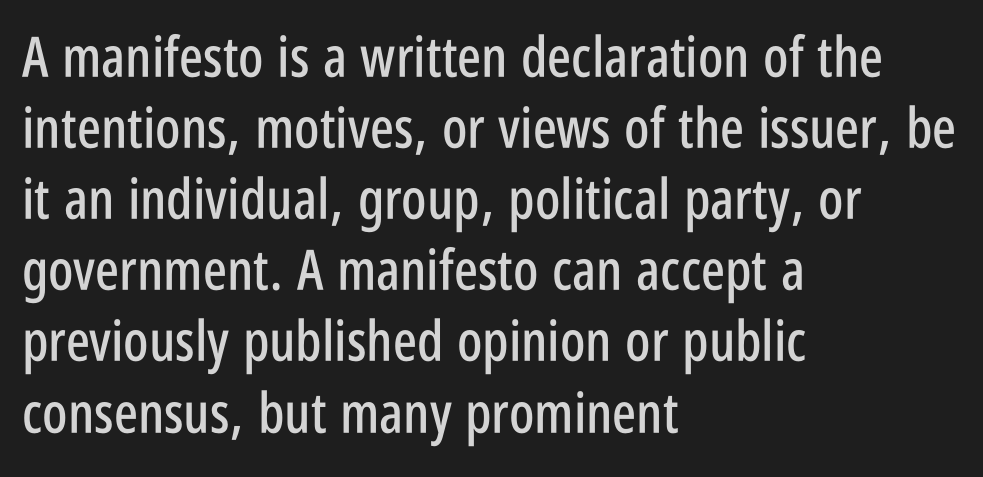
Q: Is the text italic (slanted)? A: No, it is upright.
Q: Is the typeface a serif or a sans-serif typeface? A: Sans-serif.
Q: Is the text underlined? A: No.
Q: How is the paragraph aligned? A: Left-aligned.
Q: Is the spacing between letters normal or unusually wide? A: Normal.
Q: Is the spacing between lines tight, normal or loose? A: Normal.
Q: Width (condensed, normal, or wide)? A: Condensed.
Q: Stroke contrast? A: Low.
Q: x-height? A: Large.
Q: Monospaced? A: No.
